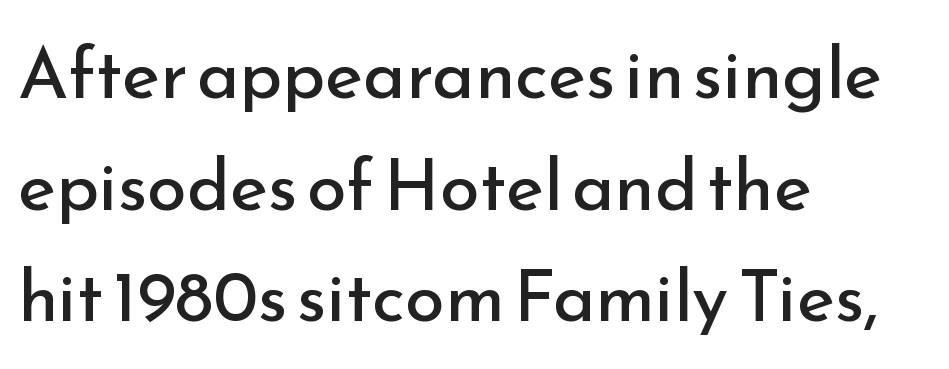
Q: Is the text bold? A: No.
Q: Is the text italic (slanted)? A: No, it is upright.
Q: Is the typeface a serif or a sans-serif typeface? A: Sans-serif.
Q: Is the text underlined? A: No.
Q: How is the paragraph aligned? A: Left-aligned.
Q: Is the spacing between letters normal or unusually wide? A: Normal.
Q: Is the spacing between lines tight, normal or loose? A: Normal.
Q: Width (condensed, normal, or wide)? A: Normal.
Q: Stroke contrast? A: Low.
Q: x-height? A: Small.
Q: Monospaced? A: No.
